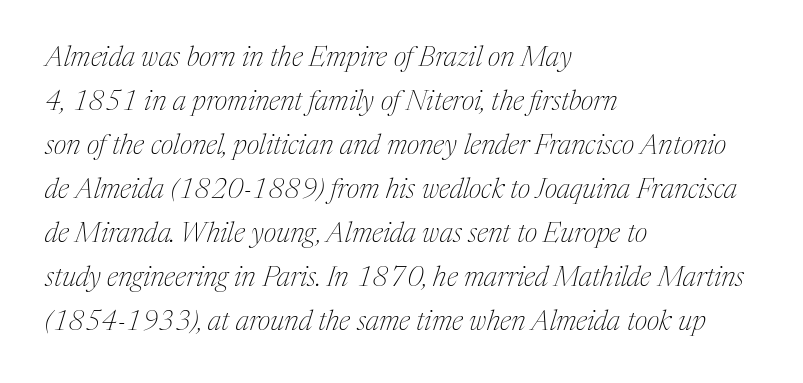
The specimen omits any rule beneath the text block's lines. This rendering uses left alignment, leaving the right contour irregular. If you drew a line through each stem, it would be angled. Compared with typical body copy, the letter spacing here is the same. The vertical gap from one line to the next is medium. What kind of face is this? One with serifs.
